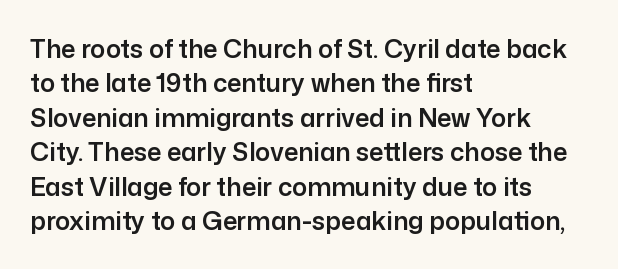
The image shows 25 px text type, upright; set left-aligned, normal line spacing (1.38x), normal letter spacing, not underlined.
